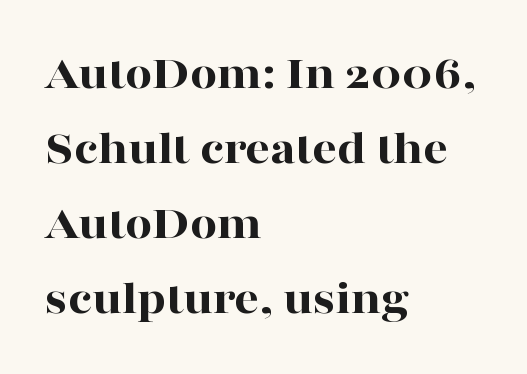
The image shows 48 px bold, wide serif type, upright; set left-aligned, normal line spacing (1.56x), normal letter spacing, not underlined; high stroke contrast and a medium x-height.
